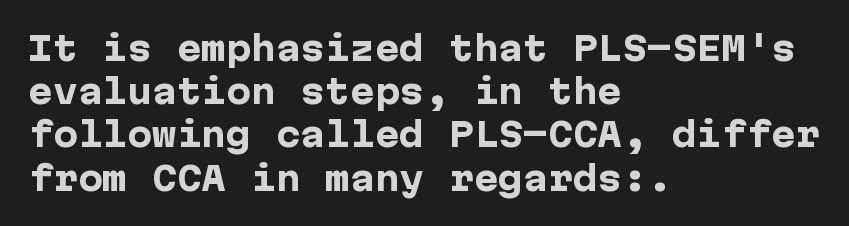
{"serif": "no", "italic": "no", "bold": "yes", "weight": "heavy", "width": "normal", "stroke_contrast": "low", "x_height": "medium", "underline": "no", "align": "left", "line_spacing": "normal", "line_spacing_ratio": 1.31, "letter_spacing": "normal", "letter_spacing_em": 0.0, "glyph_px": 33}
